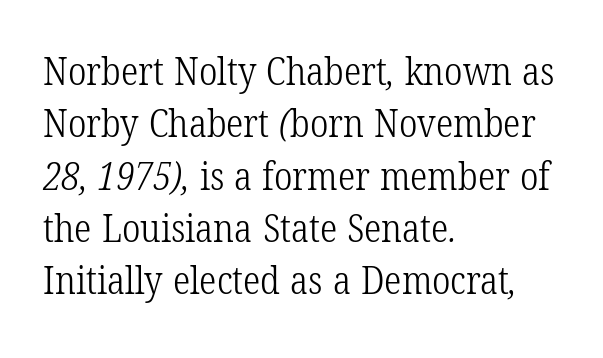
{"serif": "yes", "bold": "no", "weight": "light", "width": "condensed", "stroke_contrast": "low", "x_height": "medium", "monospaced": "no", "underline": "no", "align": "left", "line_spacing": "normal", "line_spacing_ratio": 1.34, "letter_spacing": "normal", "letter_spacing_em": 0.0, "glyph_px": 39}
